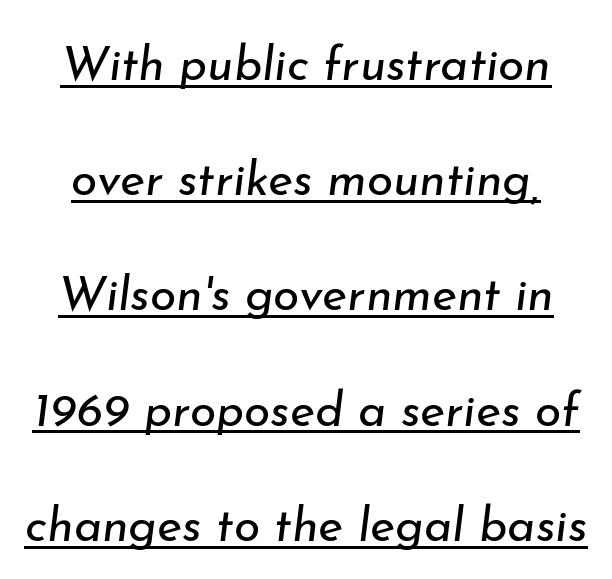
{"italic": "yes", "lean": "right", "slant_degrees": 7, "bold": "no", "weight": "regular", "width": "normal", "stroke_contrast": "low", "x_height": "small", "monospaced": "no", "underline": "yes", "line_spacing": "loose", "line_spacing_ratio": 2.4, "letter_spacing": "normal", "letter_spacing_em": 0.0, "glyph_px": 48}
